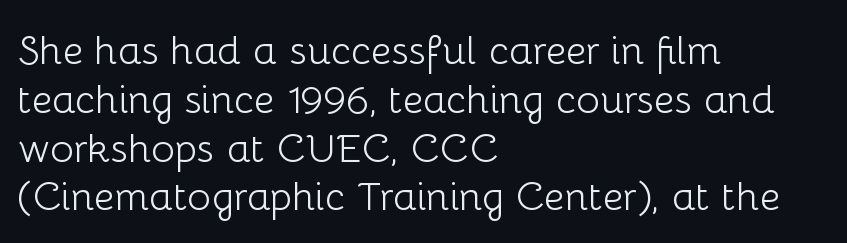
The image shows 40 px light sans-serif type, upright; set left-aligned, line spacing 1.22x, normal letter spacing, not underlined; low stroke contrast and a medium x-height.
